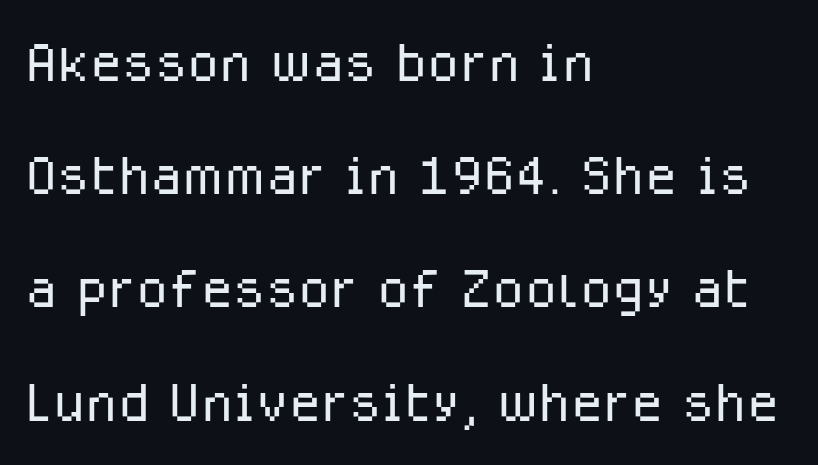
{"serif": "no", "italic": "no", "bold": "no", "weight": "light", "width": "normal", "stroke_contrast": "low", "x_height": "medium", "monospaced": "no", "underline": "no", "align": "left", "line_spacing": "normal", "line_spacing_ratio": 1.53, "letter_spacing": "normal", "letter_spacing_em": 0.0, "glyph_px": 74}
